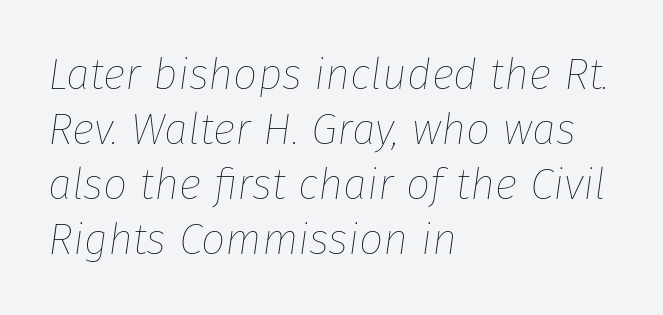
Q: Is the text bold? A: No.
Q: Is the text italic (slanted)? A: Yes, it leans right by about 8 degrees.
Q: Is the text underlined? A: No.
Q: How is the paragraph aligned? A: Left-aligned.
Q: Is the spacing between letters normal or unusually wide? A: Normal.
Q: Is the spacing between lines tight, normal or loose? A: Normal.
Q: Width (condensed, normal, or wide)? A: Normal.
Q: Stroke contrast? A: Low.
Q: x-height? A: Medium.
Q: Monospaced? A: No.
